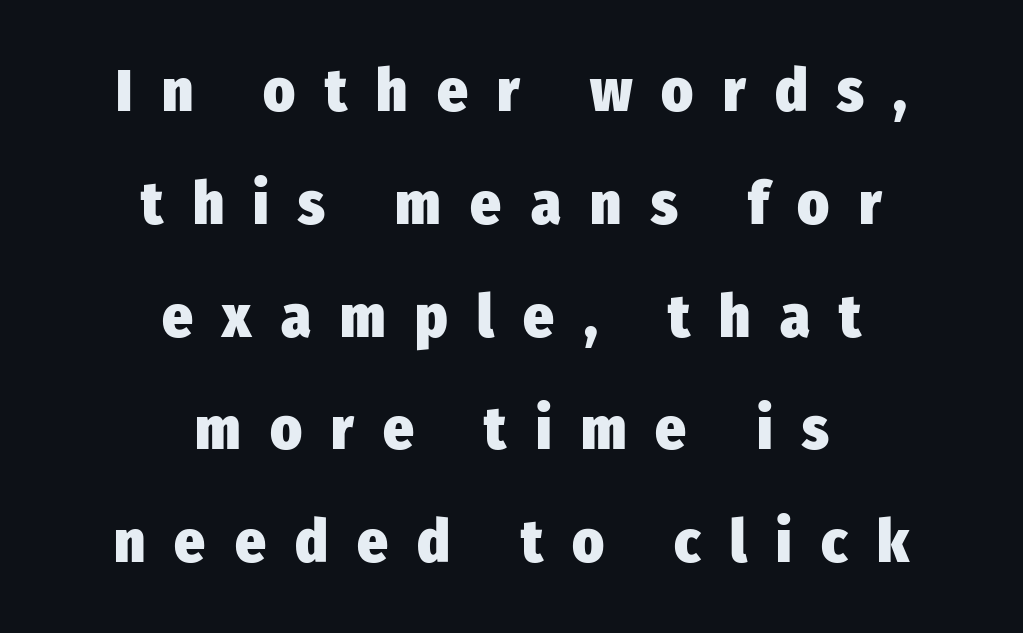
Underlining? Definitely not there. Serif or sans? Sans — the stroke terminals are bare. There is plenty of visible air inserted between adjacent glyphs. Tall strokes in this sample are plumb rather than angled. The rendering uses natural spacing where letterforms have individual widths. Does the weight exceed regular? Yes, all the way to bold.
